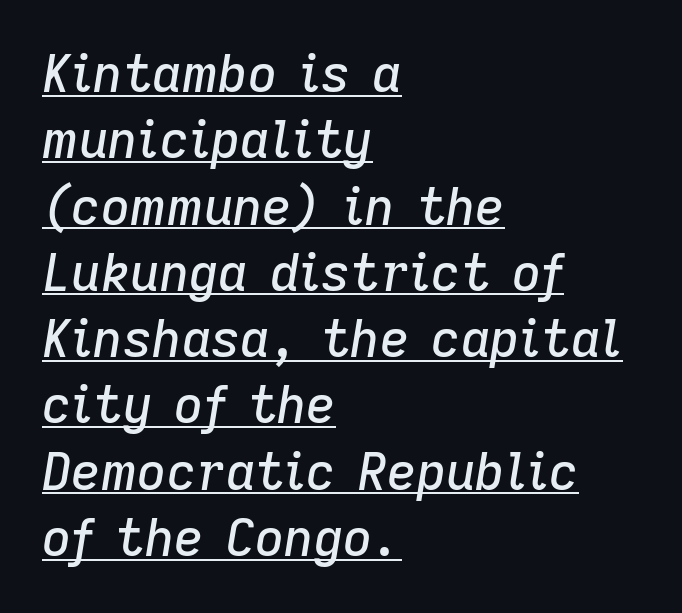
The image shows 51 px text type, italic (leaning right); set left-aligned, normal line spacing (1.3x), normal letter spacing, underlined; low stroke contrast and a medium x-height.
